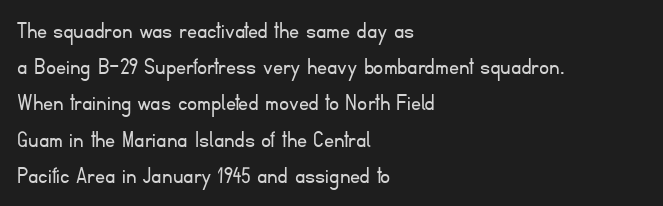
{"italic": "no", "bold": "no", "underline": "no", "align": "left", "line_spacing": "normal", "line_spacing_ratio": 1.45, "letter_spacing": "normal", "letter_spacing_em": 0.0, "glyph_px": 25}
